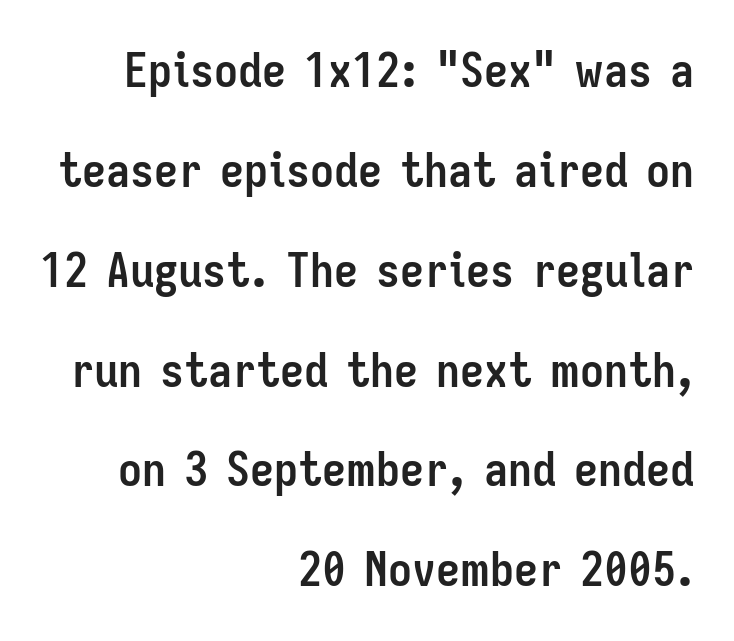
The image shows 48 px semibold, condensed sans-serif type, upright; set right-aligned, loose line spacing (2.08x), normal letter spacing, not underlined; low stroke contrast and a medium x-height.
